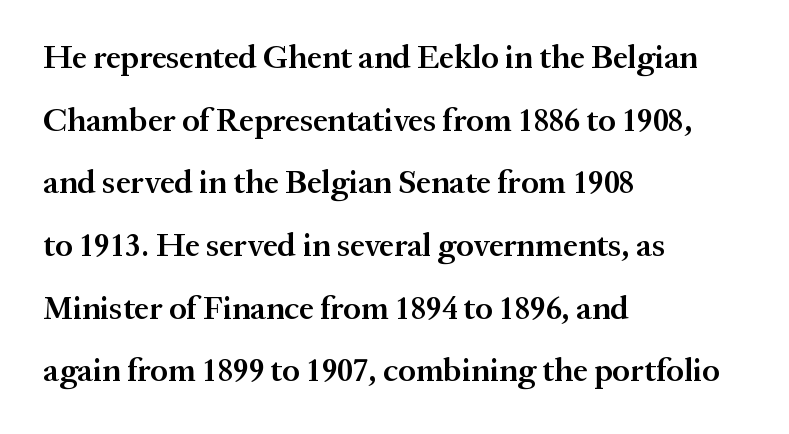
The image shows 33 px semibold serif type, upright; set left-aligned, loose line spacing (1.9x), normal letter spacing, not underlined; medium stroke contrast and a medium x-height.
